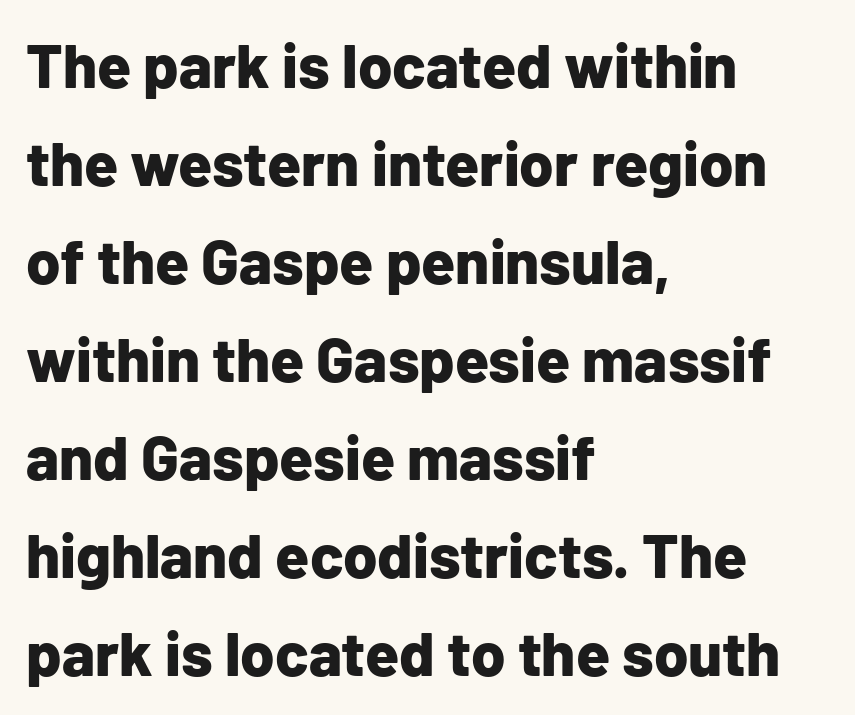
{"serif": "no", "italic": "no", "bold": "yes", "weight": "bold", "width": "normal", "stroke_contrast": "low", "x_height": "medium", "monospaced": "no", "underline": "no", "align": "left", "line_spacing": "normal", "line_spacing_ratio": 1.58, "letter_spacing": "normal", "letter_spacing_em": 0.0, "glyph_px": 62}
